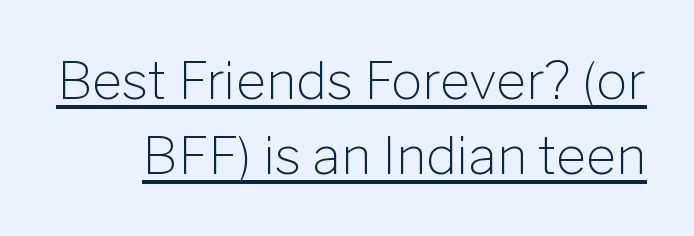
{"serif": "no", "italic": "no", "bold": "no", "weight": "light", "width": "normal", "stroke_contrast": "low", "x_height": "medium", "monospaced": "no", "underline": "yes", "line_spacing": "normal", "line_spacing_ratio": 1.45, "letter_spacing": "normal", "letter_spacing_em": 0.0, "glyph_px": 52}
